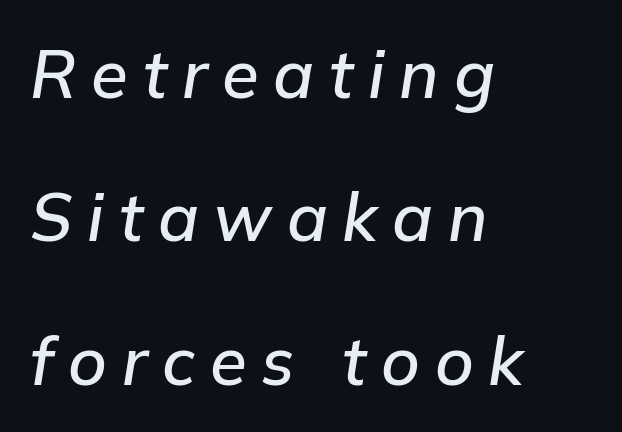
Characters follow at a spacing far wider than the type designer built in. Anything drawn beneath the words? Only blank space. Would a proofreader flag this as italicized? Yes. The vertical gap from one line to the next is large. Looks like regular typesetting: each glyph gets only the width it needs.
